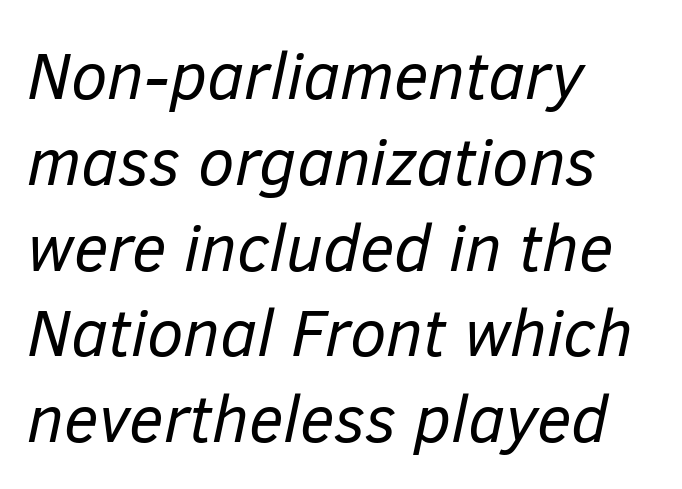
Compared with typical paragraphs, the rows here are spaced about the same. Nothing heavy about these letters — not bold at all. There is no visible air inserted between adjacent glyphs. Characters are canted at an angle relative to the baseline's perpendicular.
